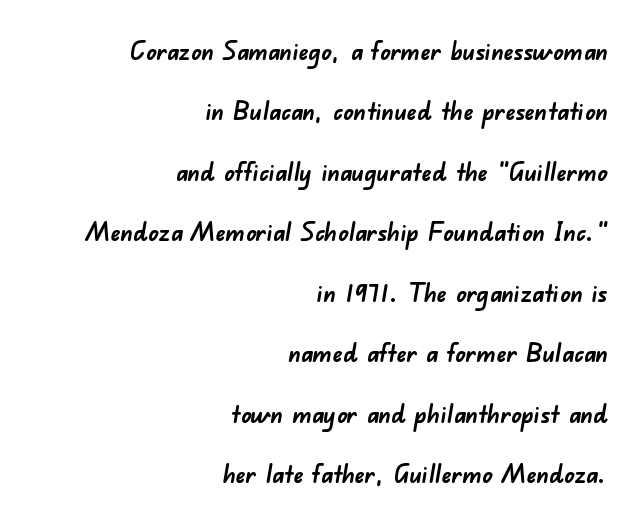
Short and long lines alike share a common ending point at right. Nobody drew a line under any word here. Vertically, the passage feels expansive, rows floating well apart. Honestly, the letter spacing is just normal — you wouldn't notice it.
